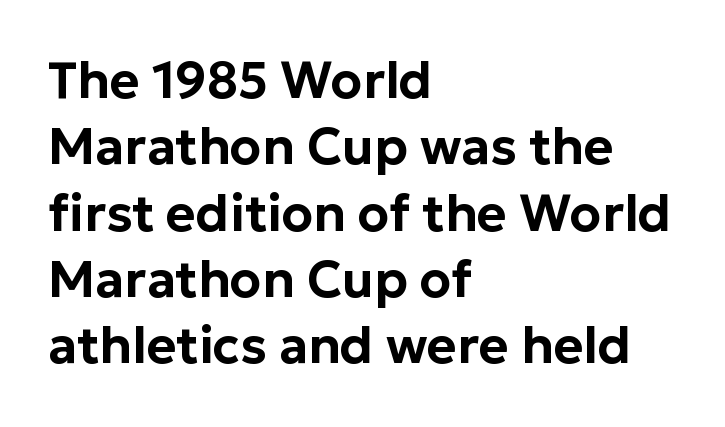
The image shows 51 px sans-serif type, upright; set left-aligned, normal line spacing (1.3x), normal letter spacing, not underlined; low stroke contrast and a medium x-height.
